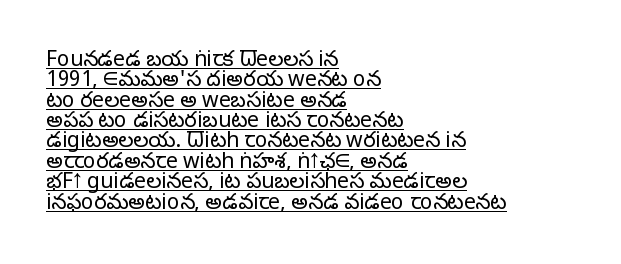
Q: Is the text bold? A: No.
Q: Is the text italic (slanted)? A: No, it is upright.
Q: Is the text underlined? A: Yes.
Q: How is the paragraph aligned? A: Left-aligned.
Q: Is the spacing between letters normal or unusually wide? A: Normal.
Q: Is the spacing between lines tight, normal or loose? A: Tight.
